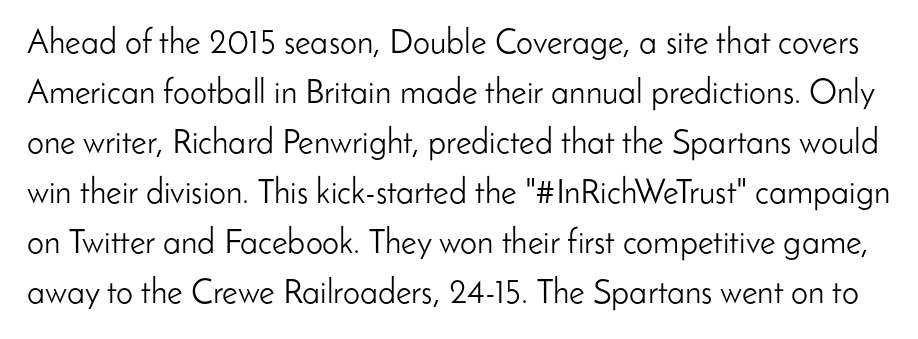
The image shows 34 px light sans-serif type, upright; set normal line spacing (1.47x), normal letter spacing, not underlined; low stroke contrast and a small x-height.
